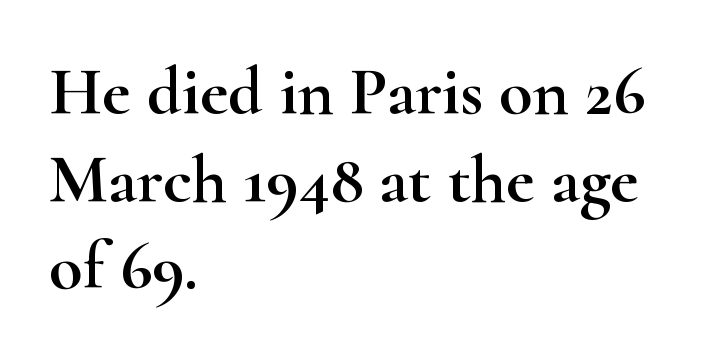
{"serif": "yes", "italic": "no", "width": "wide", "stroke_contrast": "high", "x_height": "small", "monospaced": "no", "underline": "no", "align": "left", "line_spacing": "normal", "line_spacing_ratio": 1.27, "letter_spacing": "normal", "letter_spacing_em": 0.0, "glyph_px": 69}
